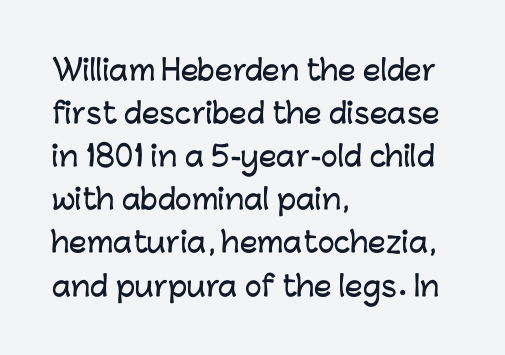
{"serif": "no", "italic": "no", "width": "normal", "stroke_contrast": "low", "x_height": "medium", "monospaced": "no", "underline": "no", "align": "left", "line_spacing": "normal", "line_spacing_ratio": 1.54, "letter_spacing": "normal", "letter_spacing_em": 0.0, "glyph_px": 28}
